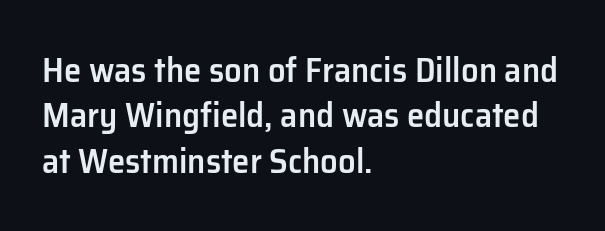
{"serif": "no", "italic": "no", "bold": "semi", "weight": "semibold", "width": "normal", "stroke_contrast": "low", "x_height": "medium", "monospaced": "no", "underline": "no", "align": "left", "line_spacing": "normal", "line_spacing_ratio": 1.3, "letter_spacing": "normal", "letter_spacing_em": 0.0, "glyph_px": 35}
